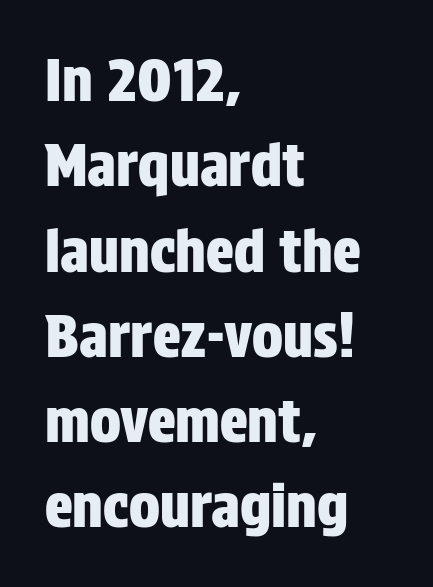
Q: Is the text italic (slanted)? A: No, it is upright.
Q: Is the typeface a serif or a sans-serif typeface? A: Sans-serif.
Q: Is the text underlined? A: No.
Q: How is the paragraph aligned? A: Left-aligned.
Q: Is the spacing between letters normal or unusually wide? A: Normal.
Q: Is the spacing between lines tight, normal or loose? A: Normal.
Q: Width (condensed, normal, or wide)? A: Condensed.
Q: Stroke contrast? A: Low.
Q: x-height? A: Large.
Q: Monospaced? A: No.
